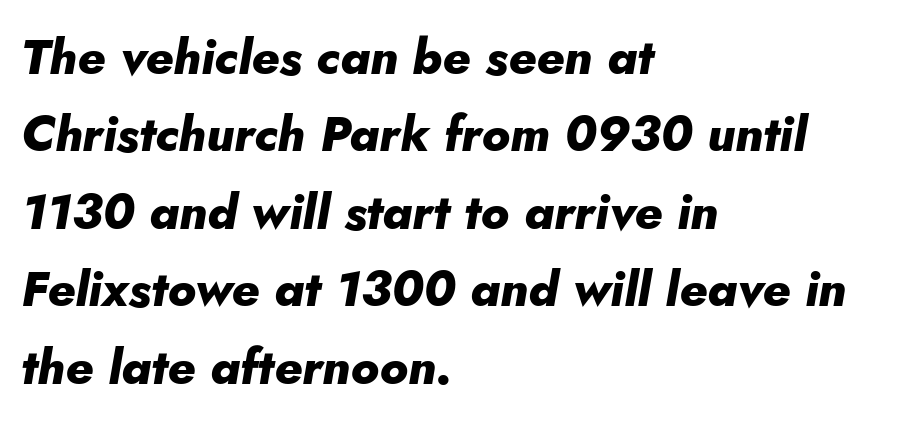
Look at the stroke-to-counter ratio: heavy, a bold. Left-aligned paragraph, ragged on the right. Would a proofreader flag this as italicized? Yes. The designer left line spacing at the default. Clear beneath every line of the passage.
